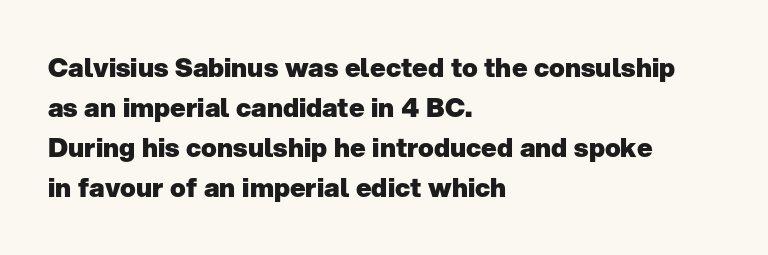
Q: Is the text bold? A: Yes.
Q: Is the text italic (slanted)? A: No, it is upright.
Q: Is the text underlined? A: No.
Q: How is the paragraph aligned? A: Left-aligned.
Q: Is the spacing between letters normal or unusually wide? A: Normal.
Q: Is the spacing between lines tight, normal or loose? A: Normal.
